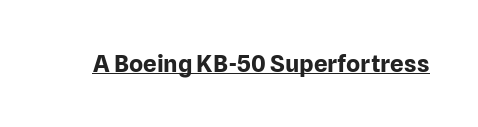
Q: Is the text bold? A: Yes.
Q: Is the text italic (slanted)? A: No, it is upright.
Q: Is the text underlined? A: Yes.
Q: Is the spacing between letters normal or unusually wide? A: Normal.
